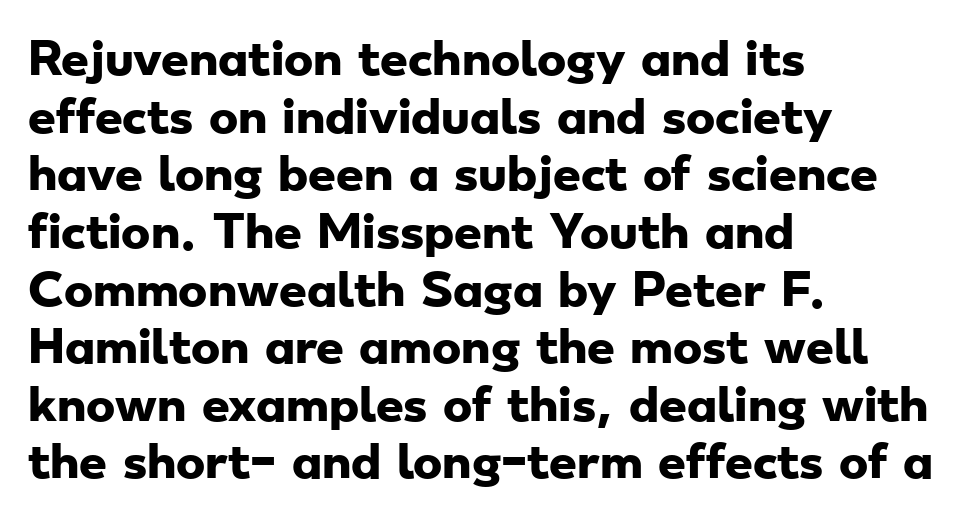
{"serif": "no", "bold": "yes", "weight": "heavy", "width": "wide", "stroke_contrast": "low", "x_height": "small", "monospaced": "no", "underline": "no", "align": "left", "line_spacing": "normal", "line_spacing_ratio": 1.31, "letter_spacing": "normal", "letter_spacing_em": 0.0, "glyph_px": 44}
